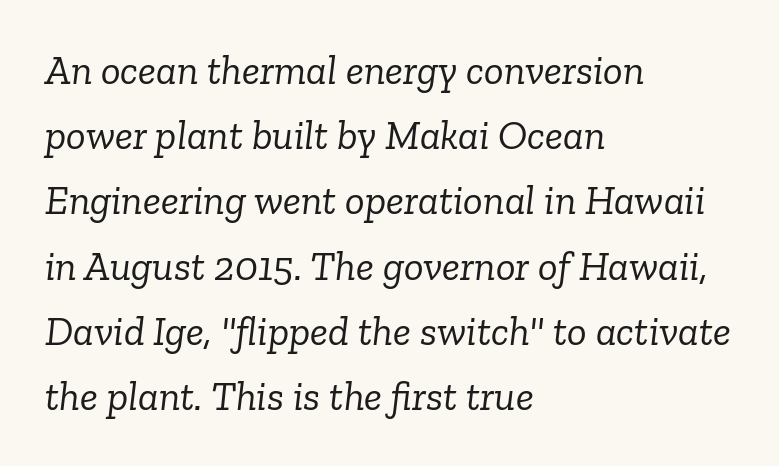
{"serif": "yes", "italic": "yes", "lean": "right", "slant_degrees": 6, "bold": "no", "weight": "light", "width": "normal", "stroke_contrast": "low", "x_height": "medium", "monospaced": "no", "underline": "no", "align": "left", "line_spacing": "normal", "line_spacing_ratio": 1.59, "letter_spacing": "normal", "letter_spacing_em": 0.0, "glyph_px": 41}
